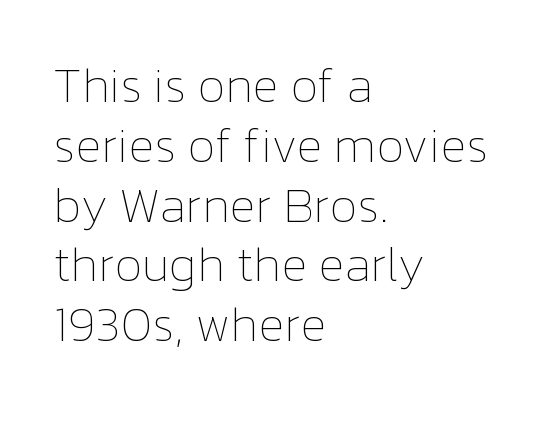
Q: Is the text bold? A: No.
Q: Is the text italic (slanted)? A: No, it is upright.
Q: Is the text underlined? A: No.
Q: How is the paragraph aligned? A: Left-aligned.
Q: Is the spacing between letters normal or unusually wide? A: Normal.
Q: Width (condensed, normal, or wide)? A: Normal.
Q: Stroke contrast? A: Low.
Q: x-height? A: Medium.
Q: Monospaced? A: No.
